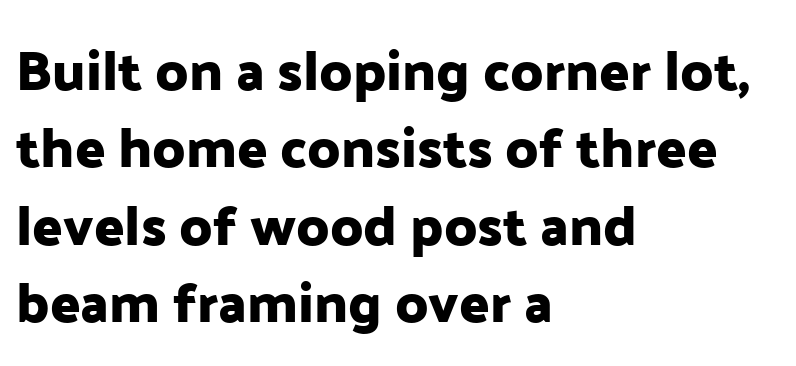
What kind of face is this? One without serifs — a sans. Visually the block forms a straight wall on the left and a jagged coastline on the right. This sample keeps an unexceptional amount of space between lines. The foot of each line stays bare and open. These lines keep a tight, regular rhythm from letter to letter.
